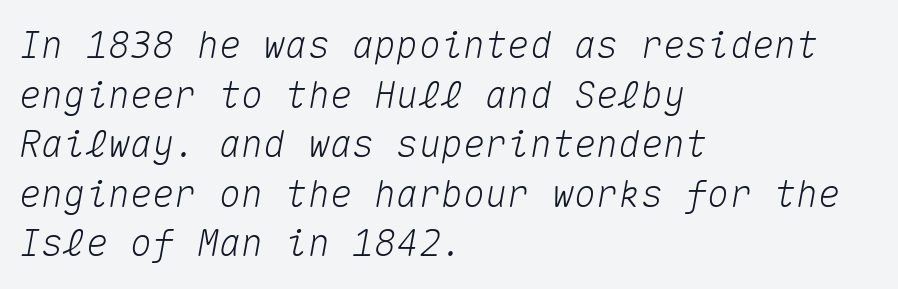
{"italic": "yes", "lean": "right", "slant_degrees": 10, "width": "normal", "stroke_contrast": "medium", "x_height": "medium", "monospaced": "yes", "underline": "no", "align": "left", "line_spacing": "normal", "line_spacing_ratio": 1.34, "letter_spacing": "normal", "letter_spacing_em": 0.0, "glyph_px": 37}
